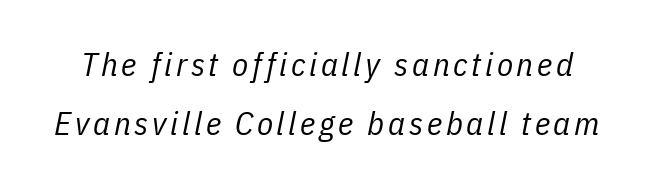
Q: Is the text bold? A: No.
Q: Is the text italic (slanted)? A: Yes, it leans right by about 11 degrees.
Q: Is the text underlined? A: No.
Q: Width (condensed, normal, or wide)? A: Condensed.
Q: Stroke contrast? A: Low.
Q: x-height? A: Medium.
Q: Monospaced? A: No.
